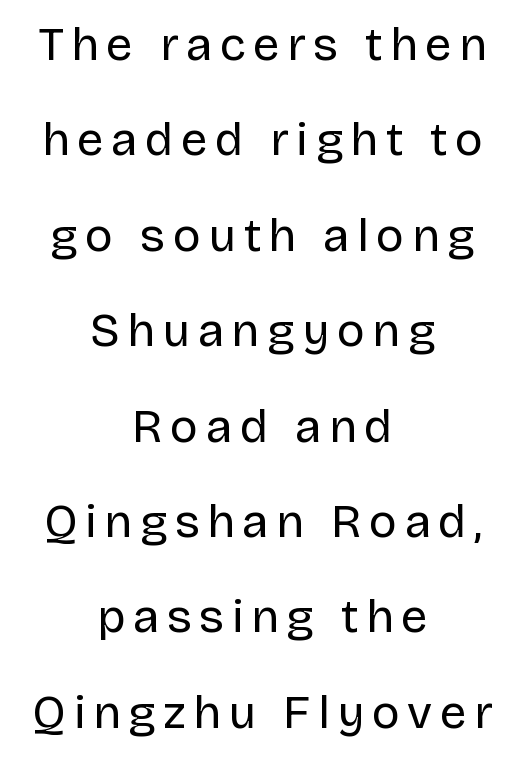
{"serif": "no", "italic": "no", "bold": "no", "weight": "regular", "width": "normal", "stroke_contrast": "low", "x_height": "large", "monospaced": "no", "underline": "no", "align": "center", "line_spacing": "loose", "line_spacing_ratio": 2.03, "glyph_px": 47}
